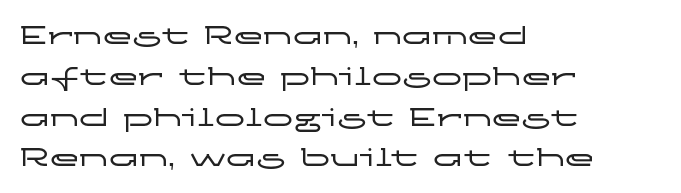
Q: Is the text italic (slanted)? A: No, it is upright.
Q: Is the typeface a serif or a sans-serif typeface? A: Sans-serif.
Q: Is the text underlined? A: No.
Q: How is the paragraph aligned? A: Left-aligned.
Q: Is the spacing between letters normal or unusually wide? A: Normal.
Q: Is the spacing between lines tight, normal or loose? A: Normal.
Q: Width (condensed, normal, or wide)? A: Wide.
Q: Stroke contrast? A: Low.
Q: x-height? A: Medium.
Q: Monospaced? A: No.
